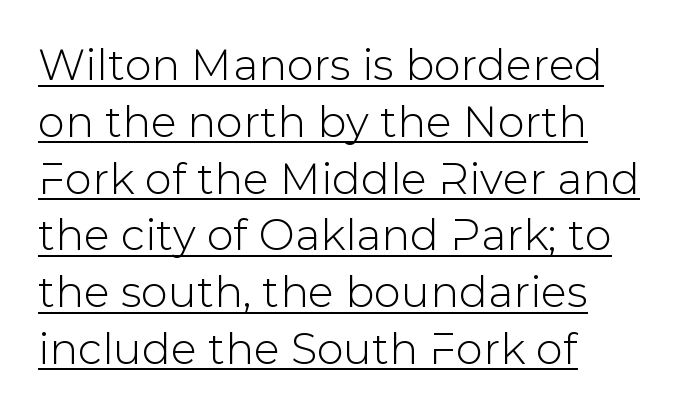
{"serif": "no", "italic": "no", "width": "normal", "stroke_contrast": "low", "x_height": "medium", "monospaced": "no", "underline": "yes", "align": "left", "line_spacing": "normal", "line_spacing_ratio": 1.32, "letter_spacing": "normal", "letter_spacing_em": 0.0, "glyph_px": 43}
